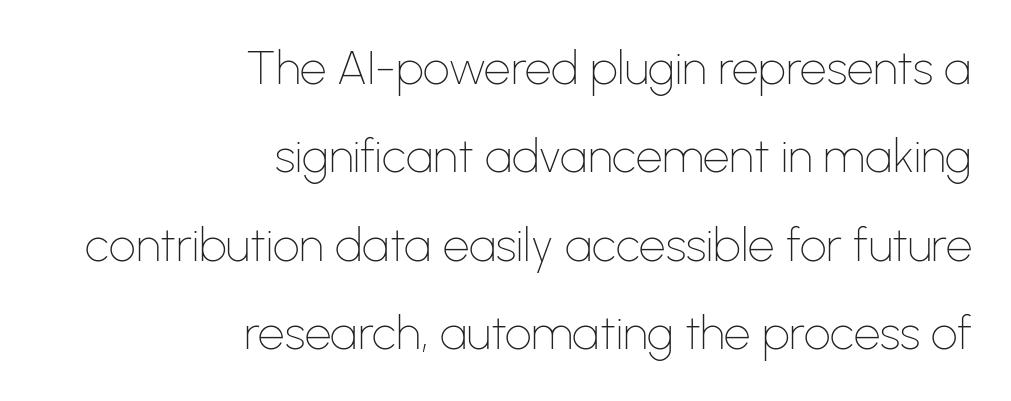
{"serif": "no", "italic": "no", "bold": "no", "weight": "thin", "width": "normal", "stroke_contrast": "low", "x_height": "medium", "monospaced": "no", "underline": "no", "align": "right", "line_spacing_ratio": 1.88, "letter_spacing": "normal", "letter_spacing_em": 0.0, "glyph_px": 47}
